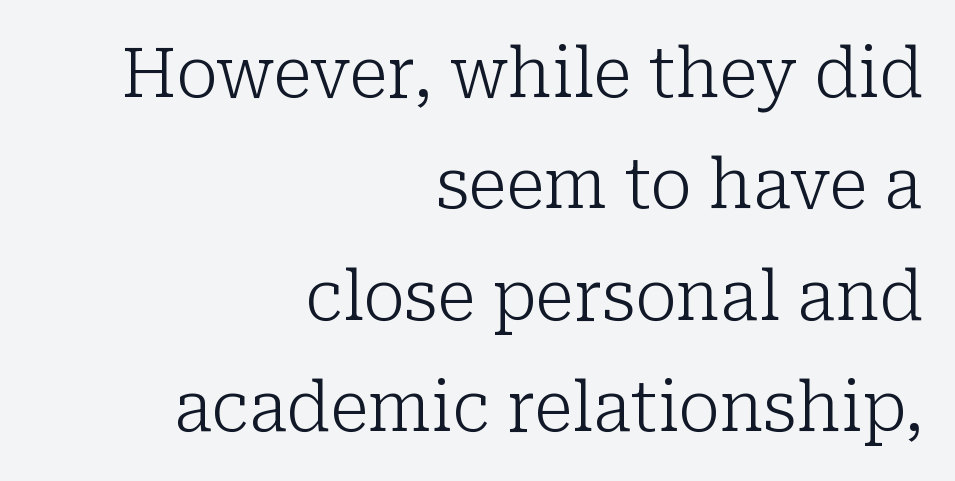
Q: Is the text bold? A: No.
Q: Is the text italic (slanted)? A: No, it is upright.
Q: Is the typeface a serif or a sans-serif typeface? A: Serif.
Q: Is the text underlined? A: No.
Q: How is the paragraph aligned? A: Right-aligned.
Q: Is the spacing between letters normal or unusually wide? A: Normal.
Q: Is the spacing between lines tight, normal or loose? A: Normal.
Q: Width (condensed, normal, or wide)? A: Normal.
Q: Stroke contrast? A: Low.
Q: x-height? A: Medium.
Q: Monospaced? A: No.
